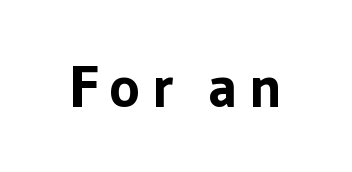
The image shows 59 px bold sans-serif type, upright; set not underlined; low stroke contrast and a medium x-height.
